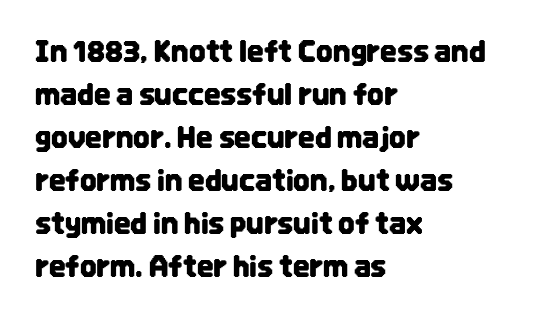
The image shows 29 px condensed sans-serif type, upright; set left-aligned, normal line spacing (1.48x), normal letter spacing, not underlined; low stroke contrast and a large x-height.
